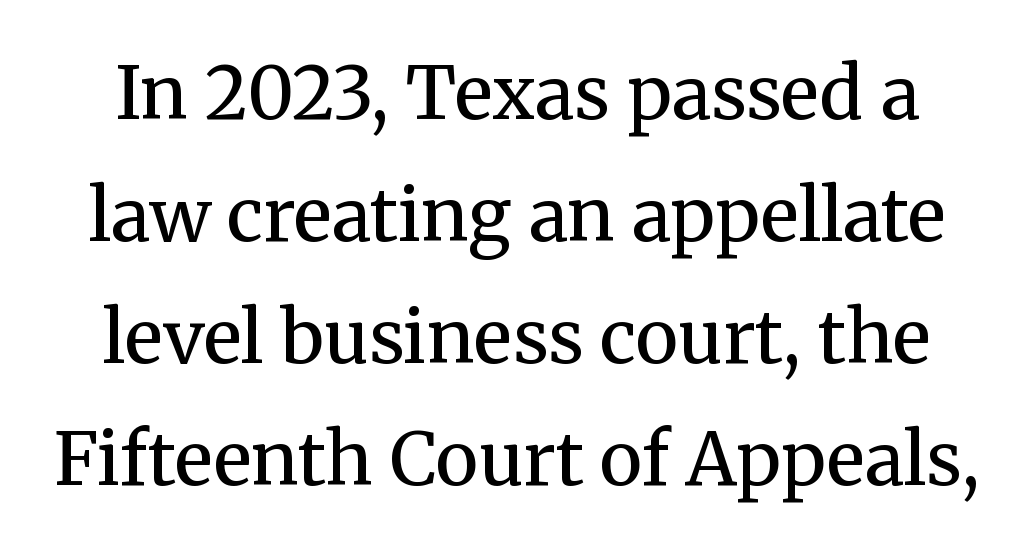
Q: Is the text bold? A: No.
Q: Is the text italic (slanted)? A: No, it is upright.
Q: Is the typeface a serif or a sans-serif typeface? A: Serif.
Q: Is the text underlined? A: No.
Q: Is the spacing between letters normal or unusually wide? A: Normal.
Q: Is the spacing between lines tight, normal or loose? A: Normal.
Q: Width (condensed, normal, or wide)? A: Normal.
Q: Stroke contrast? A: Medium.
Q: x-height? A: Medium.
Q: Monospaced? A: No.
